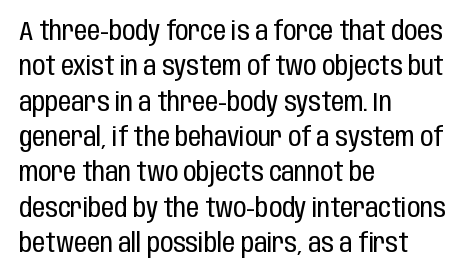
Vertically, the passage feels balanced, rows spaced as you'd expect. No italicization has been applied; the sample stays upright. A bare baseline throughout the passage. Think standard paragraph weight, or any step lighter than that.
